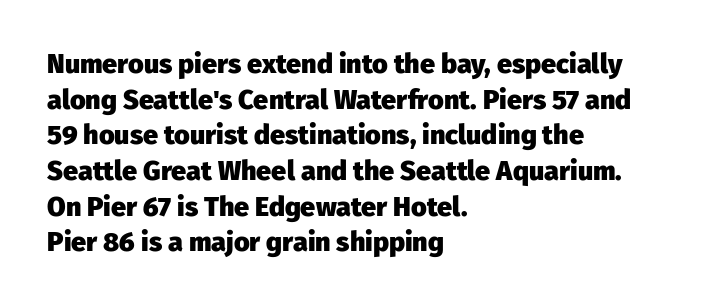
The image shows 27 px bold type, upright; set left-aligned, normal line spacing (1.32x), normal letter spacing, not underlined.
